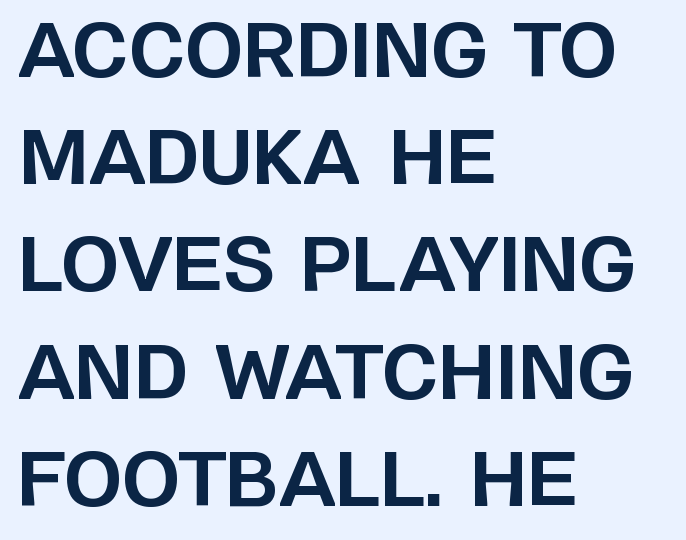
{"serif": "no", "italic": "no", "bold": "yes", "weight": "bold", "width": "normal", "stroke_contrast": "low", "x_height": "large", "monospaced": "no", "underline": "no", "align": "left", "line_spacing": "normal", "line_spacing_ratio": 1.43, "letter_spacing": "normal", "letter_spacing_em": 0.0, "glyph_px": 75}
